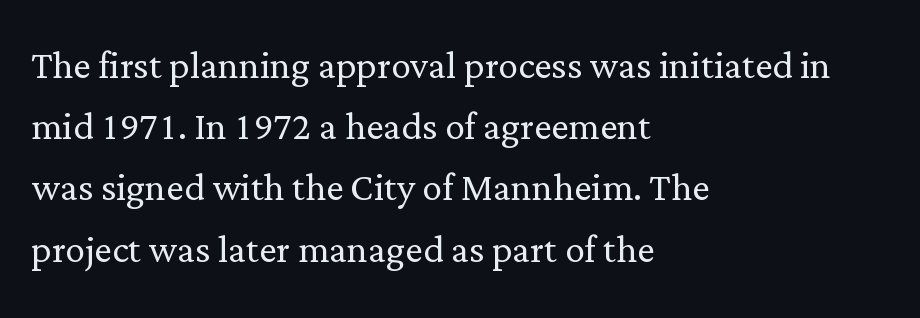
Q: Is the text bold? A: No.
Q: Is the text italic (slanted)? A: No, it is upright.
Q: Is the typeface a serif or a sans-serif typeface? A: Serif.
Q: Is the text underlined? A: No.
Q: How is the paragraph aligned? A: Left-aligned.
Q: Is the spacing between letters normal or unusually wide? A: Normal.
Q: Is the spacing between lines tight, normal or loose? A: Normal.
Q: Width (condensed, normal, or wide)? A: Normal.
Q: Stroke contrast? A: Low.
Q: x-height? A: Medium.
Q: Monospaced? A: No.
